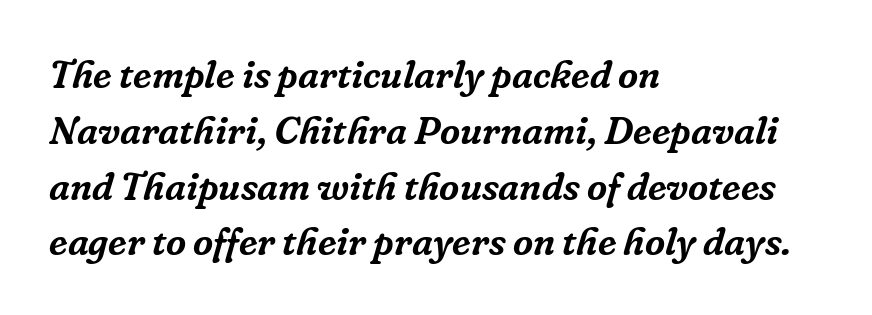
The image shows 39 px serif type, italic (leaning right); set left-aligned, normal line spacing (1.43x), normal letter spacing, not underlined; low stroke contrast and a medium x-height.
